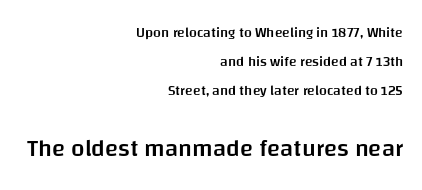
Here the second block reads like a headline and the first like body copy. Just letters on the line, the space beneath them empty. The horizontal fit of the characters is conventional and even. The lettering holds an erect, upright posture throughout. What weight is shown? A semibold, between regular and bold.
